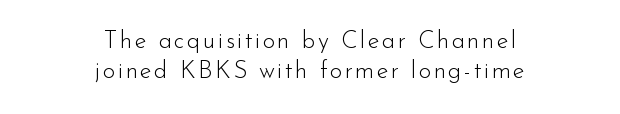
Q: Is the text bold? A: No.
Q: Is the text italic (slanted)? A: No, it is upright.
Q: Is the text underlined? A: No.
Q: How is the paragraph aligned? A: Centered.
